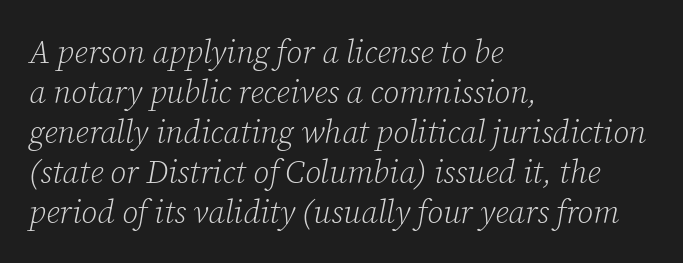
{"serif": "yes", "italic": "yes", "lean": "right", "slant_degrees": 12, "bold": "no", "weight": "light", "width": "normal", "stroke_contrast": "low", "x_height": "medium", "monospaced": "no", "underline": "no", "align": "left", "line_spacing": "normal", "line_spacing_ratio": 1.25, "letter_spacing": "normal", "letter_spacing_em": 0.0, "glyph_px": 32}
